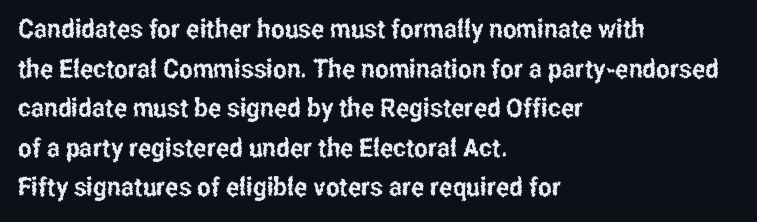
Q: Is the text italic (slanted)? A: No, it is upright.
Q: Is the text underlined? A: No.
Q: How is the paragraph aligned? A: Left-aligned.
Q: Is the spacing between letters normal or unusually wide? A: Normal.
Q: Is the spacing between lines tight, normal or loose? A: Normal.
